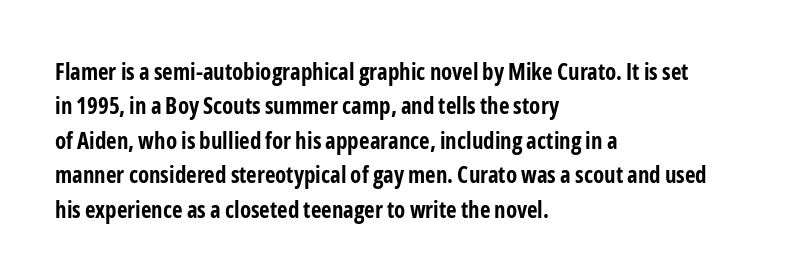
Is the letter spacing exaggerated? No — it looks like the ordinary default. Reading down the block, your eye returns to a fixed left position each line. Heavy-handed strokes throughout: this text is bold. Just letters on the line, the space beneath them empty. Baseline-to-baseline distance is the conventional proportion of letter height. A roman cut, with each character standing at attention.
